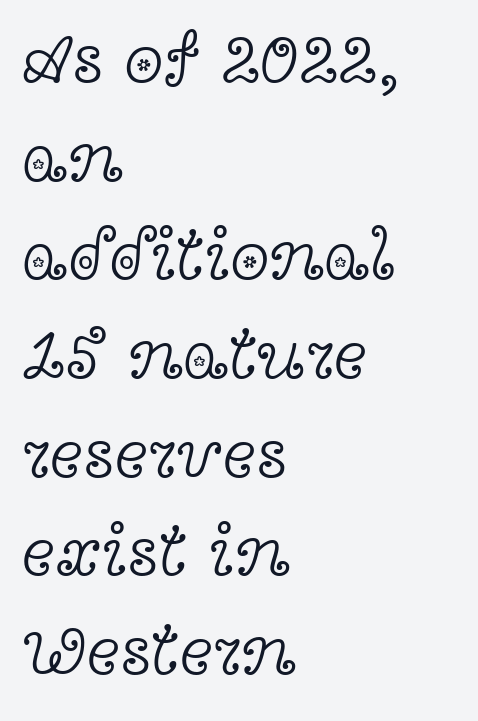
The image shows 71 px light, wide serif type; set left-aligned, normal line spacing (1.39x), normal letter spacing, not underlined; a medium x-height.
